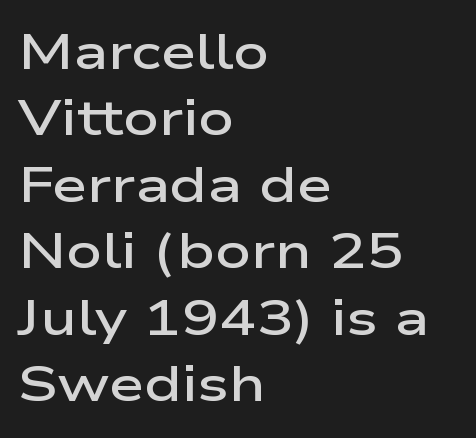
The image shows 50 px semibold, wide sans-serif type, upright; set left-aligned, normal line spacing (1.33x), normal letter spacing, not underlined; low stroke contrast and a medium x-height.
